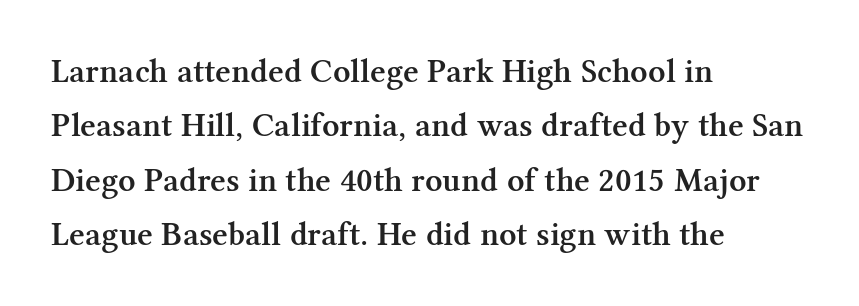
{"serif": "yes", "italic": "no", "bold": "semi", "weight": "semibold", "width": "normal", "stroke_contrast": "medium", "x_height": "medium", "monospaced": "no", "underline": "no", "align": "left", "line_spacing": "normal", "line_spacing_ratio": 1.6, "letter_spacing": "normal", "letter_spacing_em": 0.0, "glyph_px": 34}
